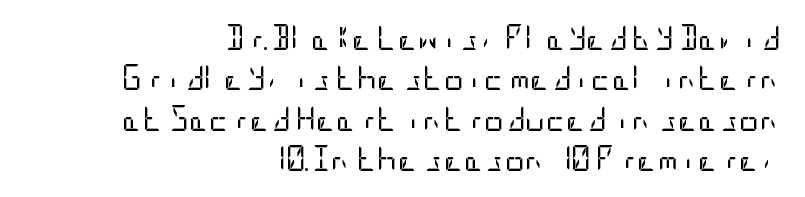
Q: Is the text bold? A: No.
Q: Is the text italic (slanted)? A: No, it is upright.
Q: Is the text underlined? A: No.
Q: How is the paragraph aligned? A: Right-aligned.
Q: Is the spacing between letters normal or unusually wide? A: Normal.
Q: Is the spacing between lines tight, normal or loose? A: Normal.
